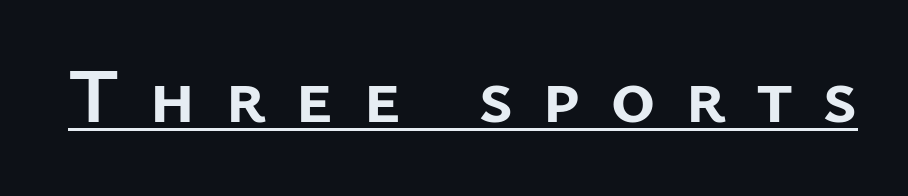
Q: Is the text bold? A: Yes.
Q: Is the text italic (slanted)? A: No, it is upright.
Q: Is the typeface a serif or a sans-serif typeface? A: Sans-serif.
Q: Is the text underlined? A: Yes.
Q: Is the spacing between letters normal or unusually wide? A: Unusually wide.
Q: Width (condensed, normal, or wide)? A: Normal.
Q: Stroke contrast? A: Low.
Q: x-height? A: Medium.
Q: Monospaced? A: No.
